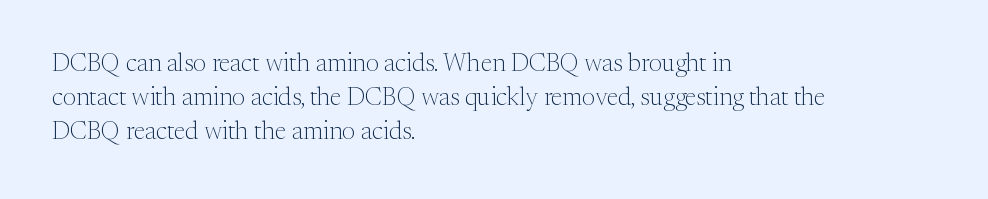
The image shows 25 px text type, upright; set left-aligned, normal line spacing (1.37x), normal letter spacing, not underlined.
